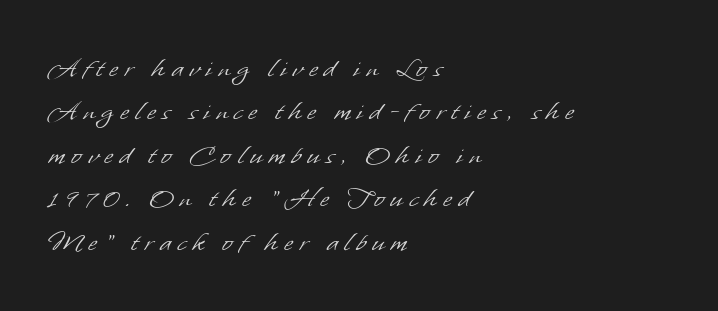
{"serif": "no", "bold": "no", "weight": "light", "width": "normal", "stroke_contrast": "low", "x_height": "small", "monospaced": "no", "underline": "no", "align": "left", "line_spacing": "normal", "line_spacing_ratio": 1.4, "letter_spacing": "wide", "letter_spacing_em": 0.21, "glyph_px": 31}
